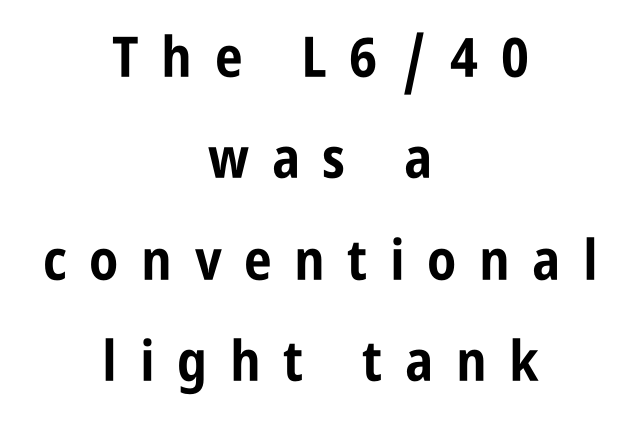
When letters stand straight like this, we call the style roman or upright. Short and long lines alike share a common midpoint. Words float on clear page, feet unadorned. Is the letter spacing exaggerated? Yes — the characters are pushed far apart. The rendering uses natural spacing where letterforms have individual widths.
